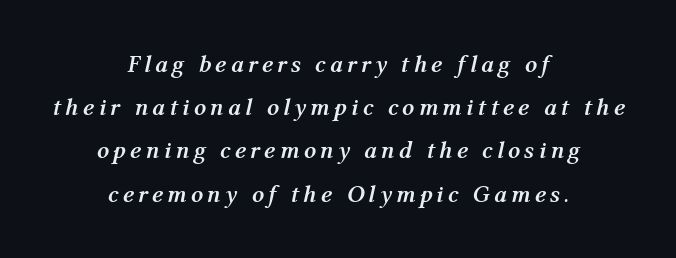
The image shows 24 px bold type, italic (leaning right); set centered, line spacing 1.8x, not underlined.
